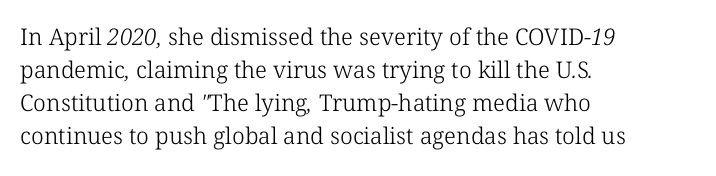
{"bold": "no", "underline": "no", "align": "left", "line_spacing": "normal", "line_spacing_ratio": 1.43, "letter_spacing": "normal", "letter_spacing_em": 0.0, "glyph_px": 23}
